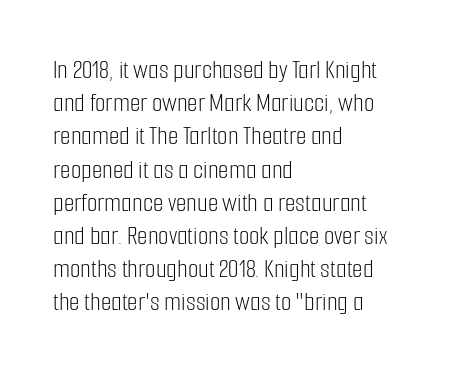
Q: Is the text bold? A: No.
Q: Is the text italic (slanted)? A: No, it is upright.
Q: Is the text underlined? A: No.
Q: How is the paragraph aligned? A: Left-aligned.
Q: Is the spacing between letters normal or unusually wide? A: Normal.
